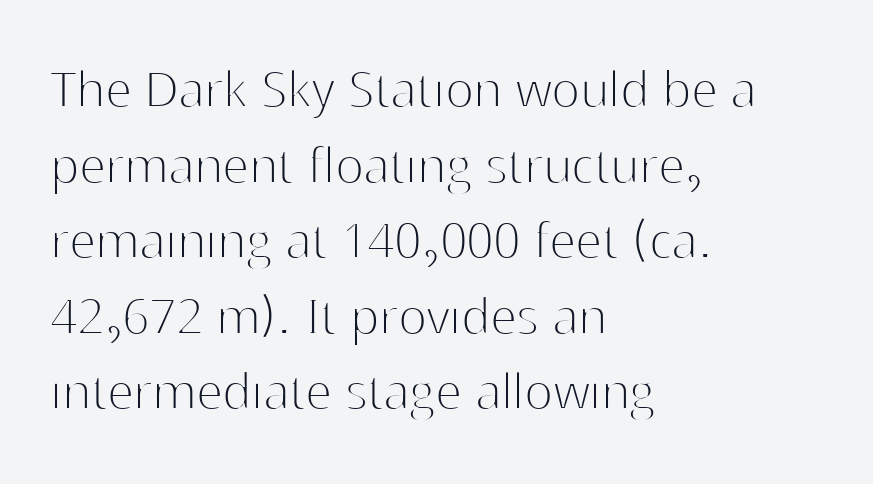
{"serif": "no", "italic": "no", "bold": "no", "weight": "thin", "width": "normal", "stroke_contrast": "high", "x_height": "medium", "monospaced": "no", "underline": "no", "align": "left", "line_spacing": "normal", "line_spacing_ratio": 1.26, "letter_spacing": "normal", "letter_spacing_em": 0.0, "glyph_px": 60}
